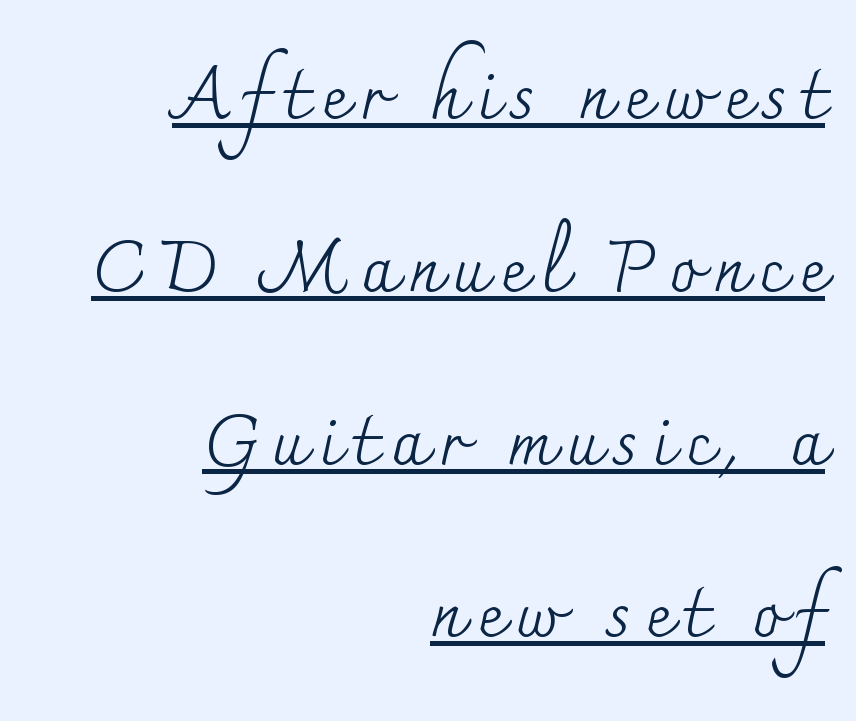
Q: Is the text bold? A: No.
Q: Is the text italic (slanted)? A: Yes.
Q: Is the typeface a serif or a sans-serif typeface? A: Serif.
Q: Is the text underlined? A: Yes.
Q: How is the paragraph aligned? A: Right-aligned.
Q: Is the spacing between lines tight, normal or loose? A: Loose.
Q: Width (condensed, normal, or wide)? A: Normal.
Q: Stroke contrast? A: Medium.
Q: x-height? A: Small.
Q: Monospaced? A: No.
